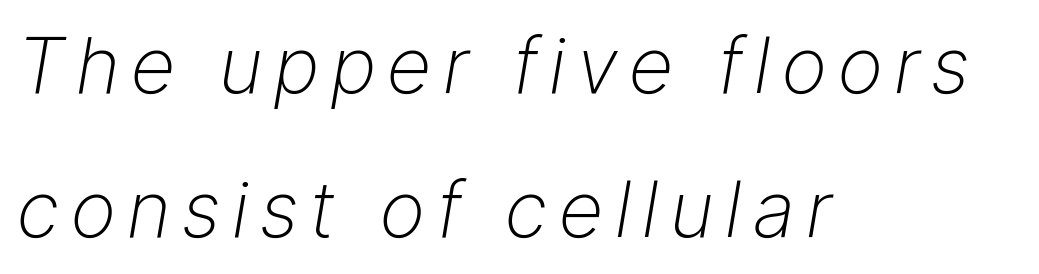
The baseline area is clear. Varying glyph widths throughout — classic text-font behaviour. The passage shown leans; its letterforms are oblique. Letters have the restrained weight of plain body copy at most.
